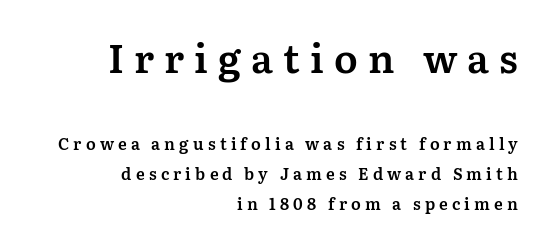
Q: Is the text italic (slanted)? A: No, it is upright.
Q: Is the typeface a serif or a sans-serif typeface? A: Serif.
Q: Is the text underlined? A: No.
Q: How is the paragraph aligned? A: Right-aligned.
Q: Is the spacing between letters normal or unusually wide? A: Unusually wide.
Q: Which block of text is set in a larger size, the first (top) or the second (bottom)? A: The first (top) one.
Q: Width (condensed, normal, or wide)? A: Normal.
Q: Stroke contrast? A: Medium.
Q: x-height? A: Medium.
Q: Monospaced? A: No.
